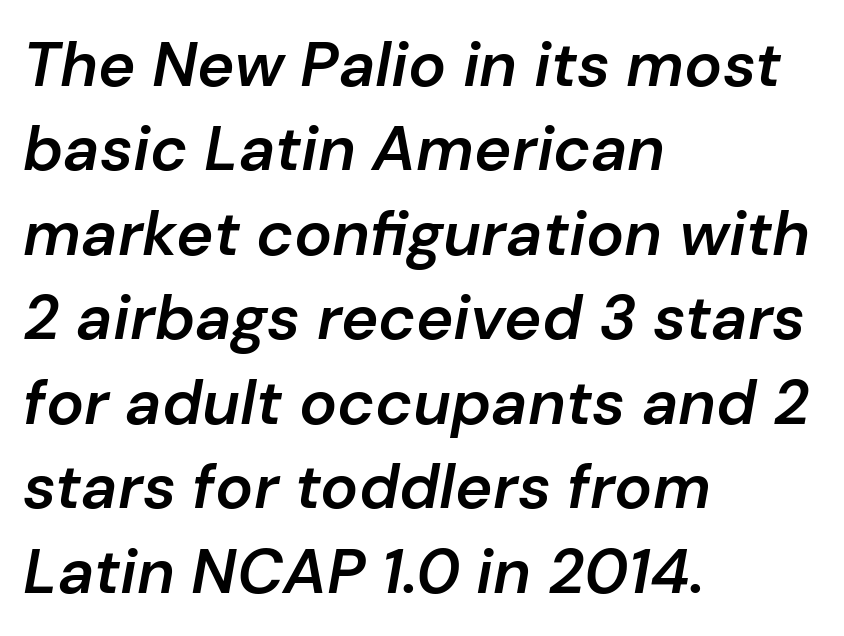
Q: Is the text bold? A: Semi-bold.
Q: Is the text italic (slanted)? A: Yes, it leans right by about 10 degrees.
Q: Is the text underlined? A: No.
Q: How is the paragraph aligned? A: Left-aligned.
Q: Is the spacing between letters normal or unusually wide? A: Normal.
Q: Is the spacing between lines tight, normal or loose? A: Normal.
Q: Width (condensed, normal, or wide)? A: Normal.
Q: Stroke contrast? A: Low.
Q: x-height? A: Medium.
Q: Monospaced? A: No.
